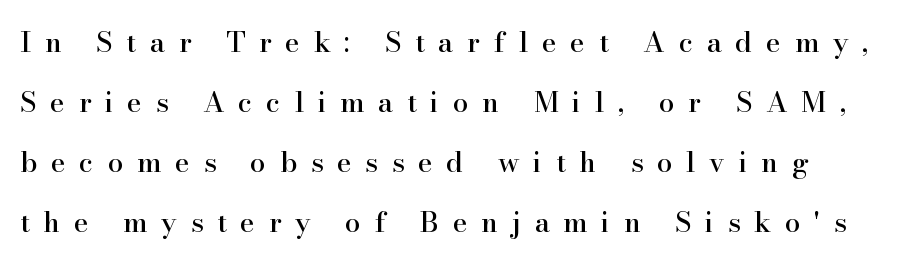
Q: Is the text italic (slanted)? A: No, it is upright.
Q: Is the typeface a serif or a sans-serif typeface? A: Serif.
Q: Is the text underlined? A: No.
Q: Is the spacing between letters normal or unusually wide? A: Unusually wide.
Q: Is the spacing between lines tight, normal or loose? A: Loose.
Q: Width (condensed, normal, or wide)? A: Normal.
Q: Stroke contrast? A: High.
Q: x-height? A: Small.
Q: Monospaced? A: No.
